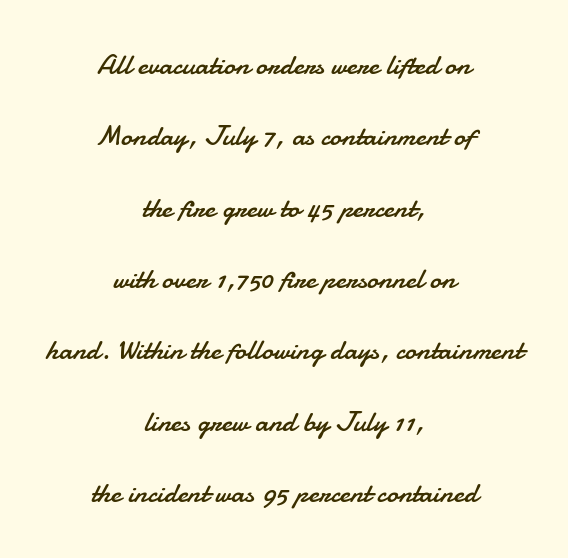
No chunkiness to these letters — they're not bold. Where is the straight margin? There isn't one; the lines are centered. Regarding leading, the lines here are spaced well apart.
